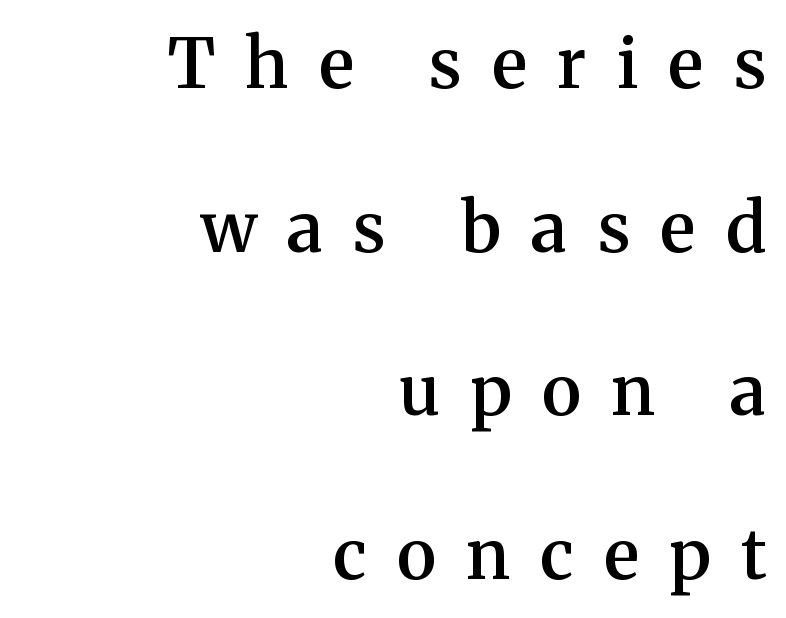
Q: Is the text bold? A: Semi-bold.
Q: Is the text italic (slanted)? A: No, it is upright.
Q: Is the typeface a serif or a sans-serif typeface? A: Serif.
Q: Is the text underlined? A: No.
Q: How is the paragraph aligned? A: Right-aligned.
Q: Is the spacing between letters normal or unusually wide? A: Unusually wide.
Q: Is the spacing between lines tight, normal or loose? A: Loose.
Q: Width (condensed, normal, or wide)? A: Normal.
Q: Stroke contrast? A: Medium.
Q: x-height? A: Medium.
Q: Monospaced? A: No.
